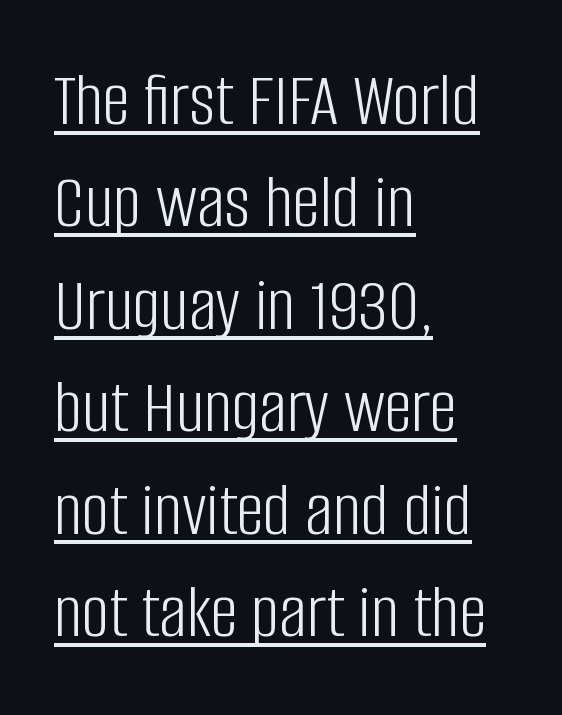
The image shows 77 px light, condensed sans-serif type, upright; set left-aligned, normal line spacing (1.33x), normal letter spacing, underlined; low stroke contrast and a large x-height.
